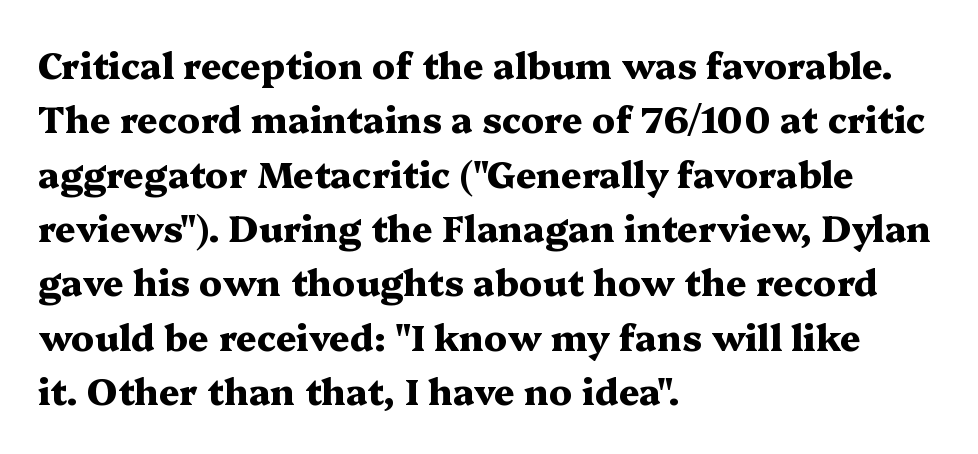
Q: Is the text bold? A: Yes.
Q: Is the text italic (slanted)? A: No, it is upright.
Q: Is the typeface a serif or a sans-serif typeface? A: Serif.
Q: Is the text underlined? A: No.
Q: How is the paragraph aligned? A: Left-aligned.
Q: Is the spacing between letters normal or unusually wide? A: Normal.
Q: Is the spacing between lines tight, normal or loose? A: Normal.
Q: Width (condensed, normal, or wide)? A: Wide.
Q: Stroke contrast? A: Medium.
Q: x-height? A: Medium.
Q: Monospaced? A: No.
